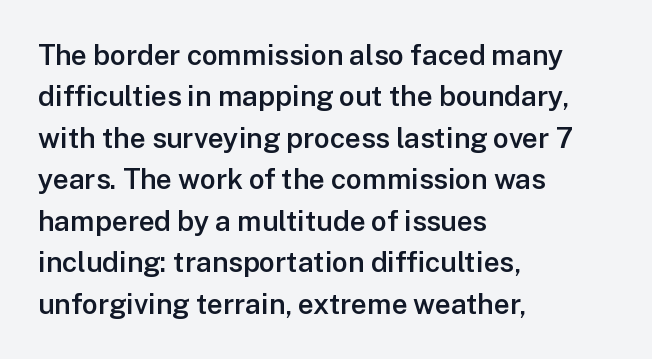
The image shows 28 px semibold sans-serif type, upright; set left-aligned, normal line spacing (1.48x), normal letter spacing, not underlined; low stroke contrast and a medium x-height.
